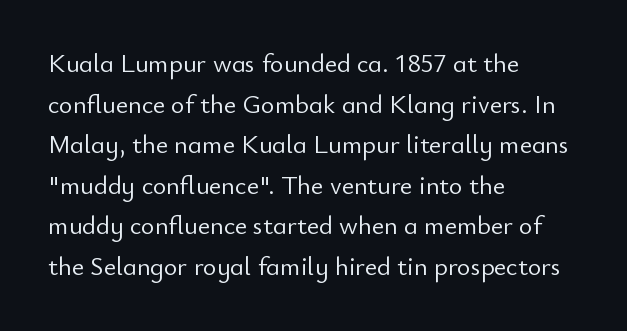
The zone under the glyphs is completely vacant. Letters have the restrained weight of plain body copy at most. Line beginnings align vertically; line endings do not. The gaps between neighbouring characters are ordinary and unremarkable.
